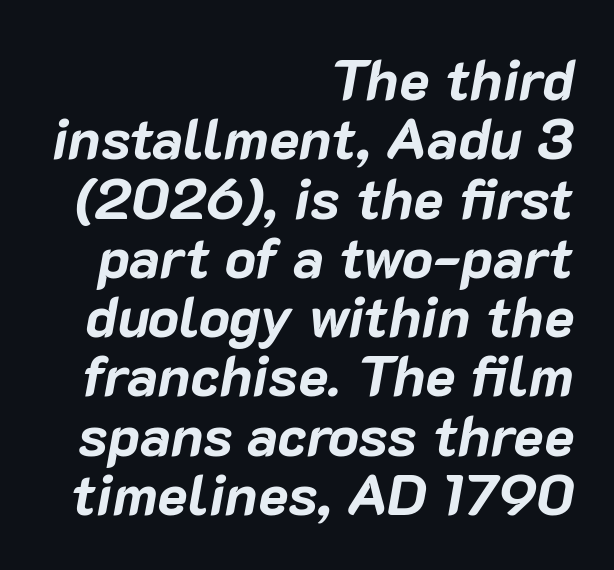
{"italic": "yes", "lean": "right", "slant_degrees": 10, "bold": "yes", "weight": "bold", "width": "normal", "stroke_contrast": "low", "x_height": "medium", "monospaced": "no", "underline": "no", "align": "right", "line_spacing": "tight", "line_spacing_ratio": 1.04, "letter_spacing": "normal", "letter_spacing_em": 0.0, "glyph_px": 57}
